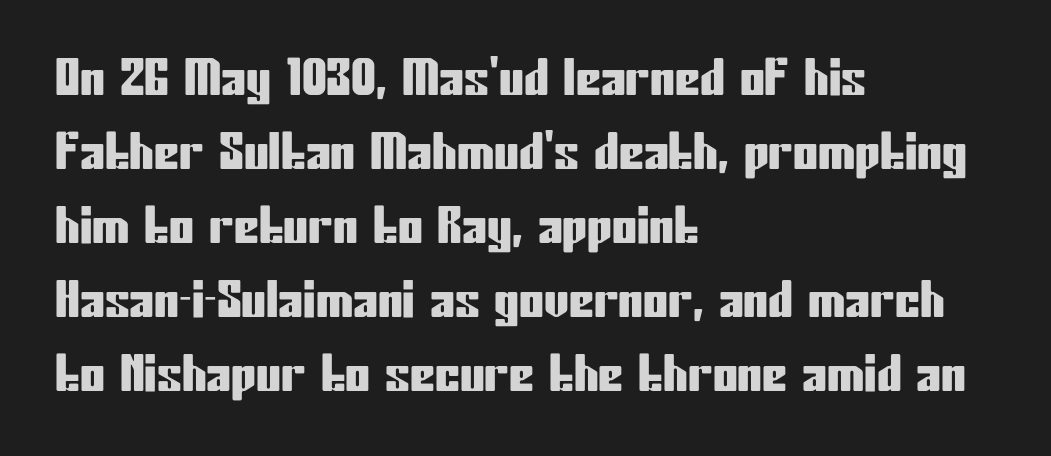
Q: Is the text italic (slanted)? A: No, it is upright.
Q: Is the typeface a serif or a sans-serif typeface? A: Sans-serif.
Q: Is the text underlined? A: No.
Q: How is the paragraph aligned? A: Left-aligned.
Q: Is the spacing between letters normal or unusually wide? A: Normal.
Q: Is the spacing between lines tight, normal or loose? A: Normal.
Q: Width (condensed, normal, or wide)? A: Condensed.
Q: Stroke contrast? A: Low.
Q: x-height? A: Medium.
Q: Monospaced? A: No.
